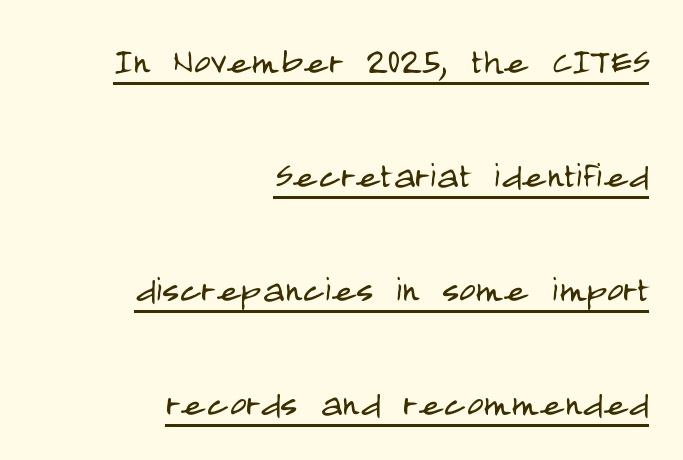
Summary of weight: not heavy and not bold. Compared with typical paragraphs, the rows here are farther apart. The rendering uses the underline text-decoration. This sample uses plain, unmodified letter spacing. You can tell from the bare stems that sans-serif type was used. Where is the straight margin? On the right.
